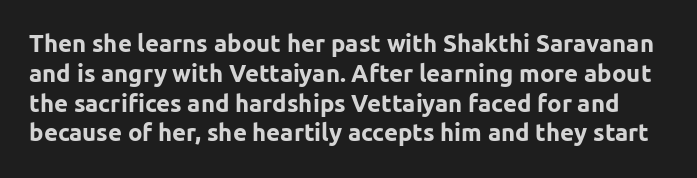
{"italic": "no", "bold": "yes", "underline": "no", "line_spacing_ratio": 1.24, "letter_spacing": "normal", "letter_spacing_em": 0.0, "glyph_px": 24}
